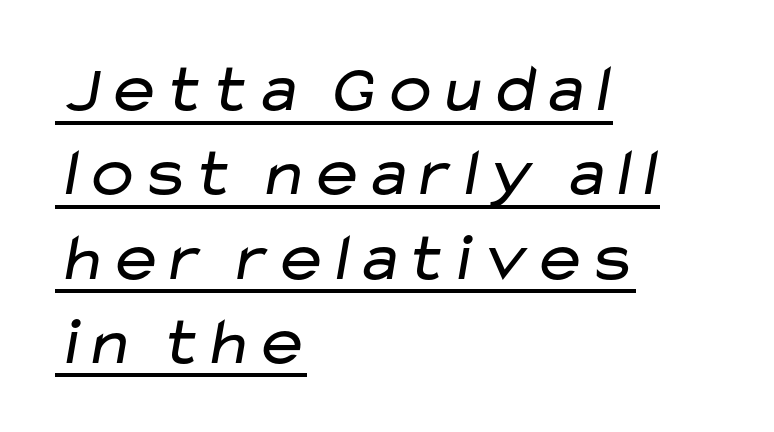
{"serif": "no", "bold": "no", "weight": "regular", "width": "wide", "stroke_contrast": "low", "x_height": "medium", "monospaced": "no", "underline": "yes", "align": "left", "line_spacing_ratio": 1.24, "letter_spacing": "normal", "letter_spacing_em": 0.0, "glyph_px": 68}
